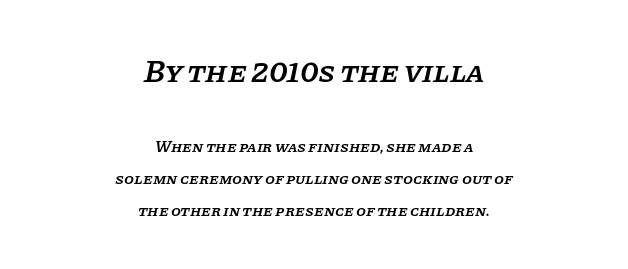
The image shows 31 px semibold serif type, italic (leaning right); set centered, loose line spacing (2.01x), normal letter spacing, not underlined; the first (top) block is 1.94x larger; low stroke contrast and a large x-height.
